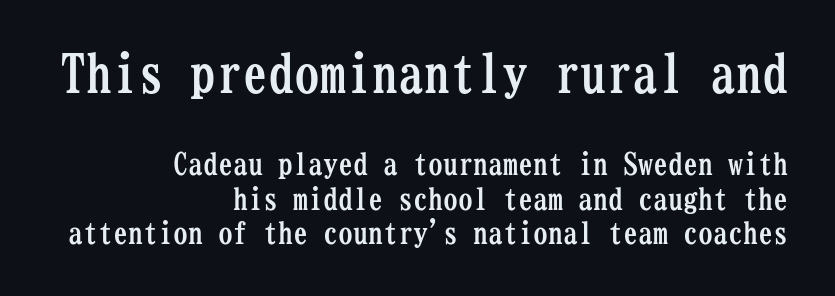
The space directly below the letters is spotless. The gaps between neighbouring characters are ordinary and unremarkable. Set as a true bold cut, around the 700 mark. Ascenders rise straight up at ninety degrees. The vertical gap from one line to the next is small. The face used here is monospaced, like something from a code editor.
